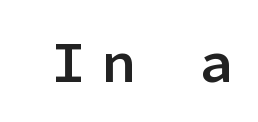
Q: Is the text bold? A: Semi-bold.
Q: Is the text italic (slanted)? A: No, it is upright.
Q: Is the typeface a serif or a sans-serif typeface? A: Sans-serif.
Q: Is the text underlined? A: No.
Q: Is the spacing between letters normal or unusually wide? A: Unusually wide.
Q: Width (condensed, normal, or wide)? A: Normal.
Q: Stroke contrast? A: Low.
Q: x-height? A: Medium.
Q: Monospaced? A: Yes.
